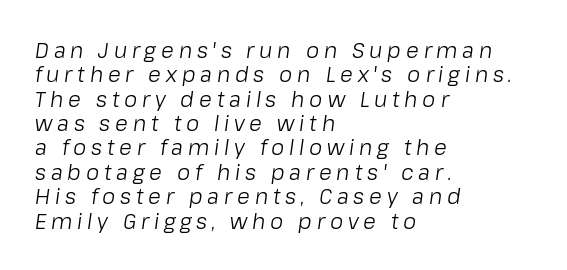
{"italic": "yes", "lean": "right", "slant_degrees": 8, "bold": "no", "underline": "no", "align": "left", "line_spacing_ratio": 1.16, "letter_spacing": "wide", "letter_spacing_em": 0.23, "glyph_px": 21}
